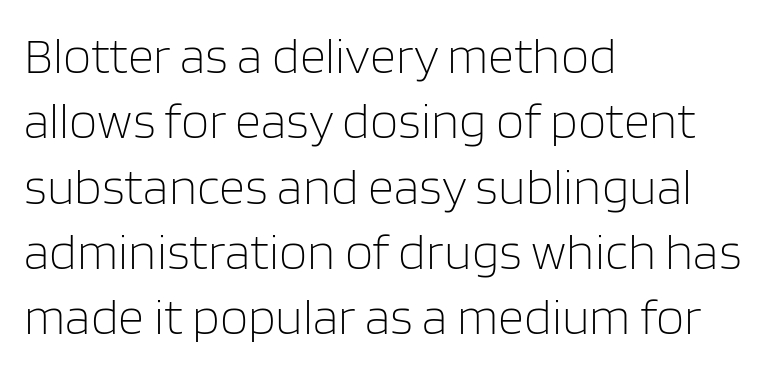
The type family on display is of the sans-serif kind. This sample keeps an unexceptional amount of space between lines. The strokes carry an ordinary text weight at most. Alignment: flush left.
